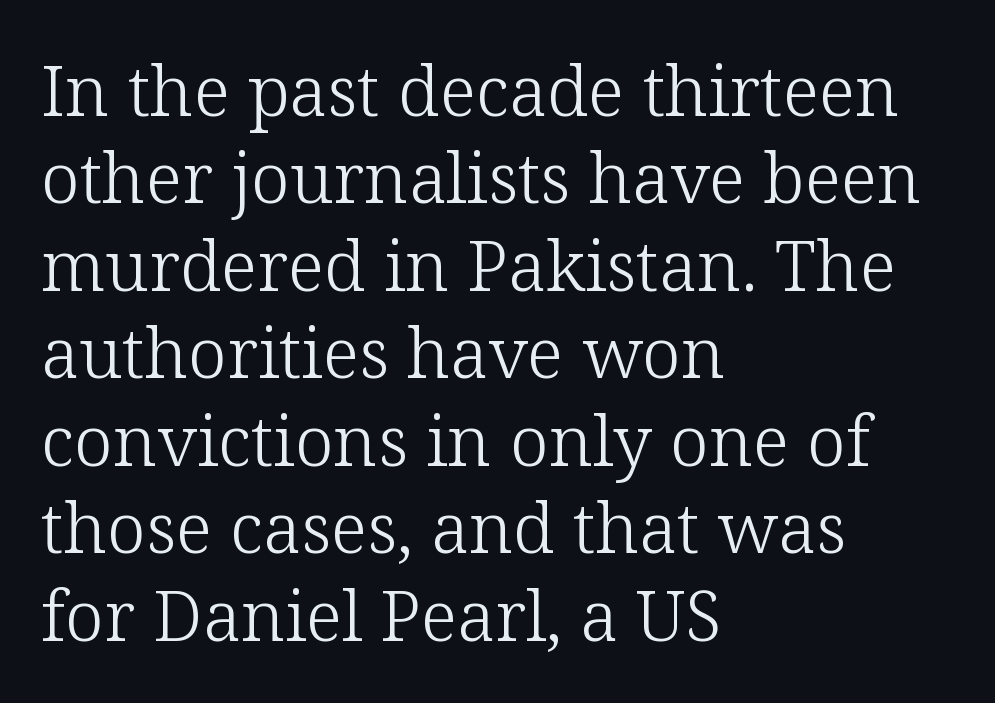
{"serif": "yes", "italic": "no", "bold": "no", "weight": "light", "width": "normal", "stroke_contrast": "low", "x_height": "medium", "monospaced": "no", "underline": "no", "align": "left", "line_spacing": "normal", "line_spacing_ratio": 1.25, "letter_spacing": "normal", "letter_spacing_em": 0.0, "glyph_px": 70}
